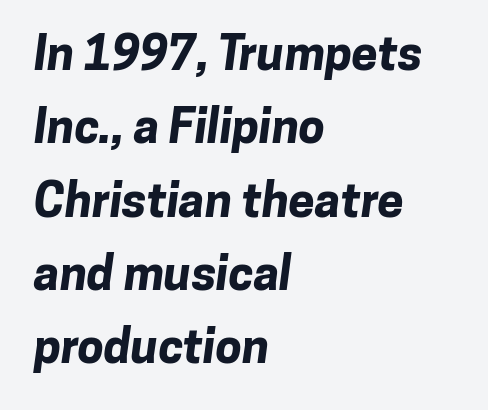
{"serif": "no", "bold": "yes", "weight": "bold", "width": "normal", "stroke_contrast": "low", "x_height": "medium", "monospaced": "no", "underline": "no", "align": "left", "line_spacing": "normal", "line_spacing_ratio": 1.56, "letter_spacing": "normal", "letter_spacing_em": 0.0, "glyph_px": 47}
